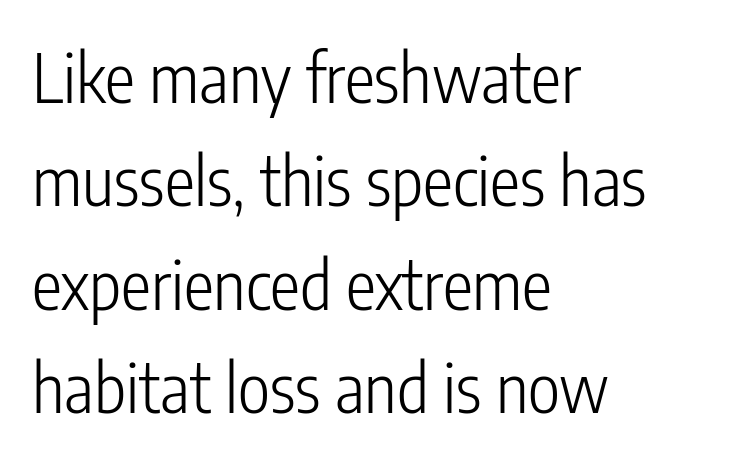
These lines are composed in type without serifs. Italic? Not at all — the glyphs are vertical. The vertical gap from one line to the next is medium. Is the type heavy? It reads as light-to-regular instead. A student would call this left alignment; a typographer would say flush left, rag right.
